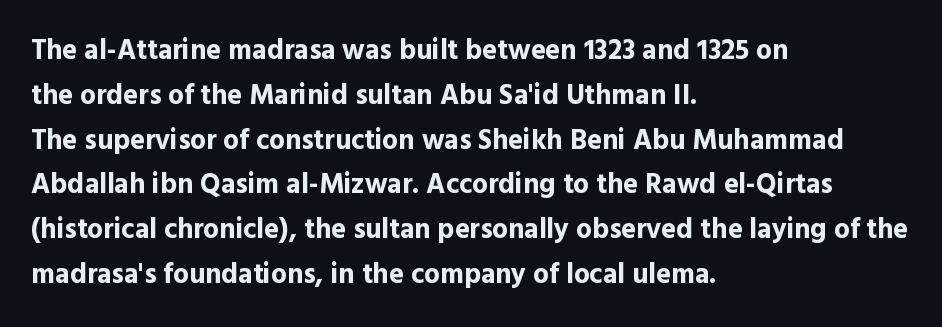
{"serif": "no", "italic": "no", "bold": "yes", "weight": "bold", "width": "normal", "x_height": "medium", "monospaced": "no", "underline": "no", "align": "left", "line_spacing": "normal", "line_spacing_ratio": 1.6, "letter_spacing": "normal", "letter_spacing_em": 0.0, "glyph_px": 28}
